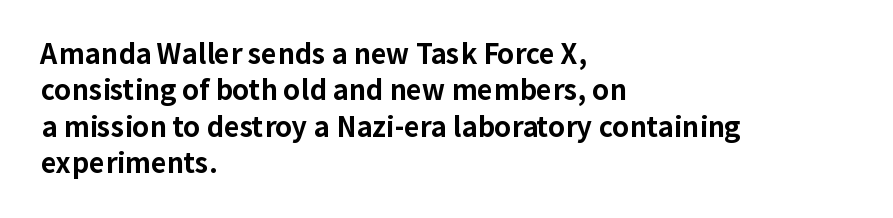
The lettering stays uniformly vertical, giving the passage a roman look. Letters rest on an invisible, unmarked baseline. This block has exactly the height ordinary leading produces. Spacing between characters is what you'd get straight out of the box. Notice how thick the strokes are: this is what a full bold looks like.
